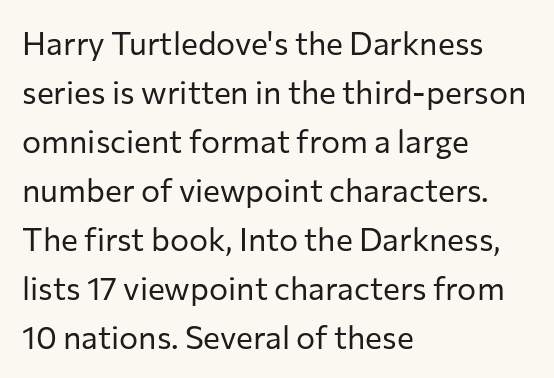
Think of a printed novel: that variable character pitch is what you see here. The specimen omits any rule beneath the text block's lines. What's the leading like? Ordinary, nothing unusual. A typesetter would call this zero additional tracking.
